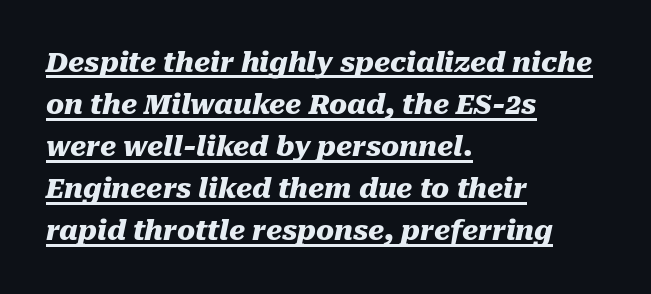
Q: Is the text bold? A: Yes.
Q: Is the text italic (slanted)? A: Yes, it leans right by about 10 degrees.
Q: Is the text underlined? A: Yes.
Q: How is the paragraph aligned? A: Left-aligned.
Q: Is the spacing between letters normal or unusually wide? A: Normal.
Q: Is the spacing between lines tight, normal or loose? A: Normal.
